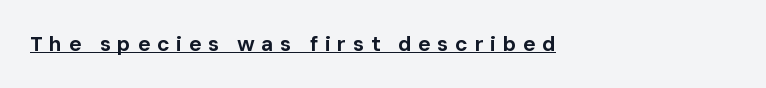
Q: Is the text bold? A: Yes.
Q: Is the text italic (slanted)? A: No, it is upright.
Q: Is the text underlined? A: Yes.
Q: How is the paragraph aligned? A: Left-aligned.
Q: Is the spacing between letters normal or unusually wide? A: Unusually wide.
